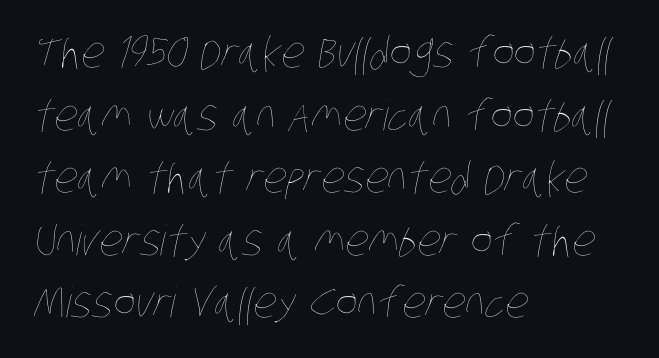
Q: Is the text bold? A: No.
Q: Is the text underlined? A: No.
Q: How is the paragraph aligned? A: Left-aligned.
Q: Is the spacing between letters normal or unusually wide? A: Normal.
Q: Is the spacing between lines tight, normal or loose? A: Normal.
Q: Width (condensed, normal, or wide)? A: Condensed.
Q: Stroke contrast? A: Low.
Q: x-height? A: Large.
Q: Monospaced? A: No.
